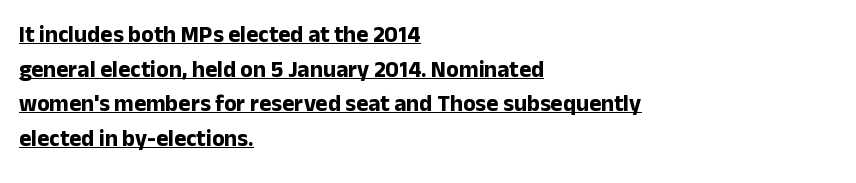
The image shows 23 px bold type, upright; set left-aligned, normal line spacing (1.51x), normal letter spacing, underlined.
